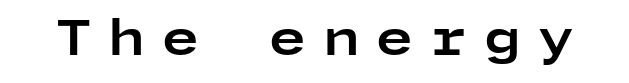
Has an underline been added? It has not. Unlike a traditional serif, this face leaves its strokes unadorned. Chunky letters — that's bold for sure. Quick note: not italic, upright. Letter spacing: wide.
